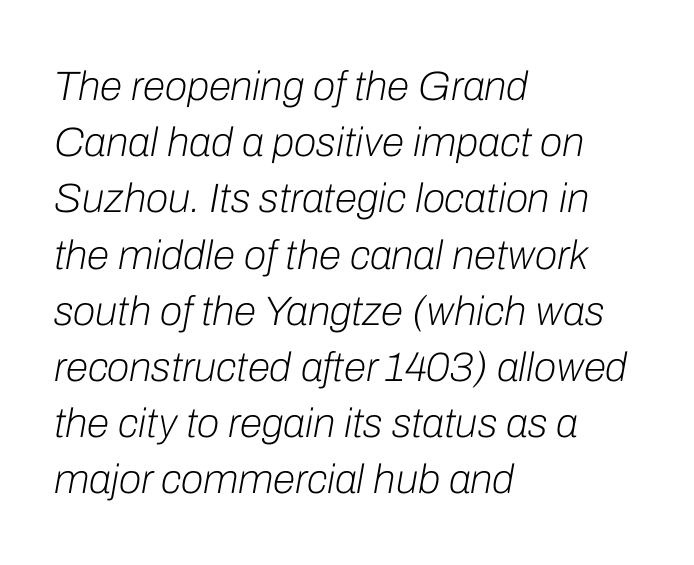
Stem width sits at or under what a default text font uses. Does the copy run flush right? No — it runs flush left. This is oblique type, the kind used for emphasis or titles. These lines keep a tight, regular rhythm from letter to letter. Do the characters align in a grid? No, the font is proportional.
